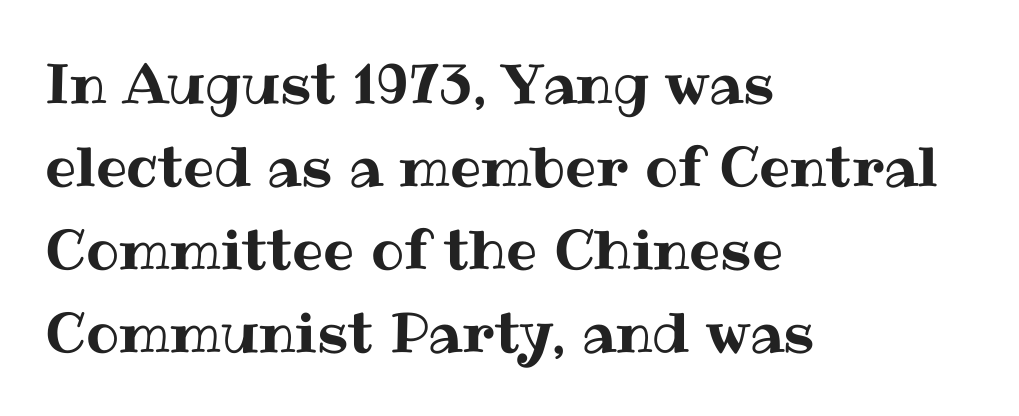
The image shows 55 px text type, upright; set left-aligned, normal line spacing (1.51x), normal letter spacing, not underlined; medium stroke contrast and a medium x-height.
